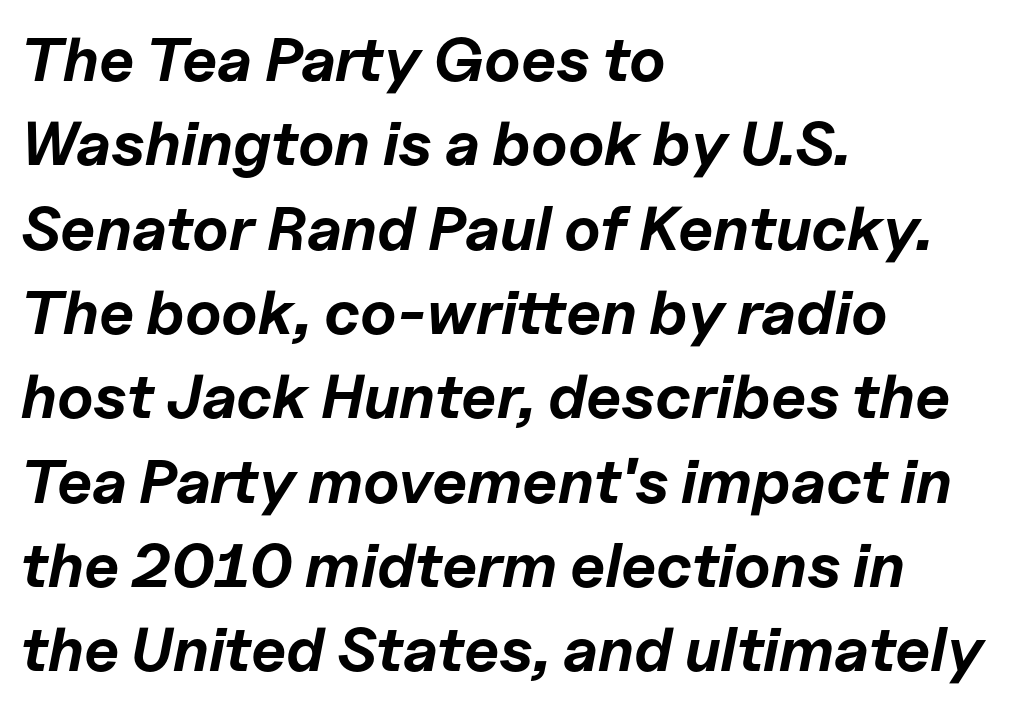
Q: Is the text bold? A: Yes.
Q: Is the text italic (slanted)? A: Yes, it leans right by about 11 degrees.
Q: Is the text underlined? A: No.
Q: How is the paragraph aligned? A: Left-aligned.
Q: Is the spacing between letters normal or unusually wide? A: Normal.
Q: Is the spacing between lines tight, normal or loose? A: Normal.
Q: Width (condensed, normal, or wide)? A: Normal.
Q: Stroke contrast? A: Low.
Q: x-height? A: Medium.
Q: Monospaced? A: No.
